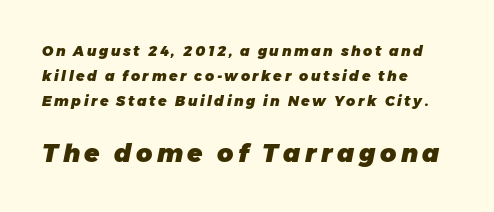
This rendering uses left alignment, leaving the right contour irregular. The lower block of text is set noticeably larger than the block above it. The characters look thick and weighty, a clear bold. Every character sits at an angle, as italics do.
